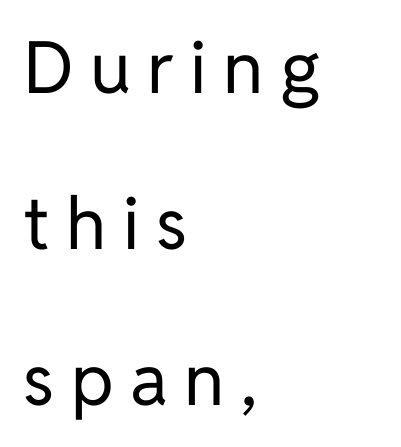
A typesetter would call this proportional, since set widths differ per character. Counters stay open thanks to moderate or lighter strokes. Plain, unruled lines of type. Alignment: flush left.
